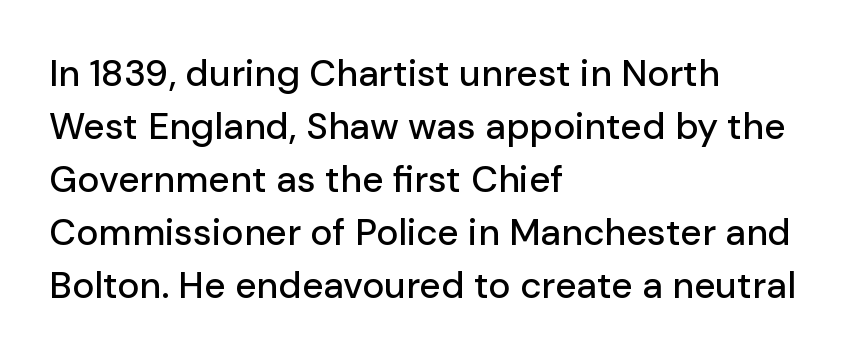
{"serif": "no", "italic": "no", "width": "normal", "stroke_contrast": "low", "x_height": "medium", "monospaced": "no", "underline": "no", "align": "left", "line_spacing": "normal", "line_spacing_ratio": 1.43, "letter_spacing": "normal", "letter_spacing_em": 0.0, "glyph_px": 37}
